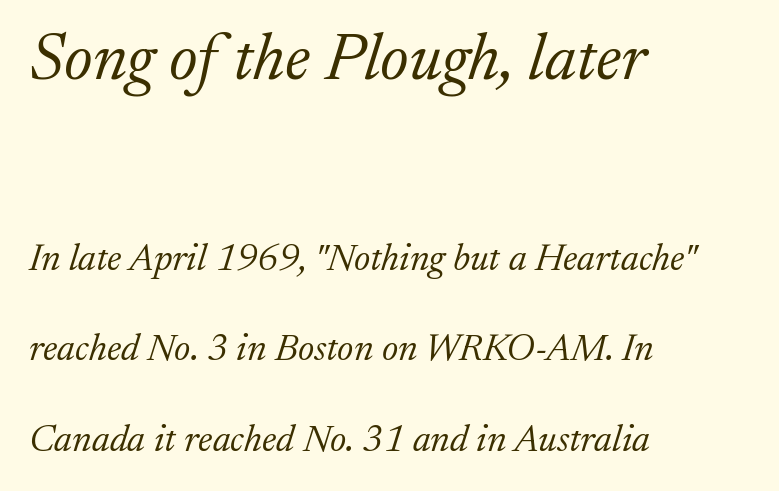
Q: Is the text bold? A: No.
Q: Is the text italic (slanted)? A: Yes, it leans right by about 17 degrees.
Q: Is the typeface a serif or a sans-serif typeface? A: Serif.
Q: Is the text underlined? A: No.
Q: How is the paragraph aligned? A: Left-aligned.
Q: Is the spacing between letters normal or unusually wide? A: Normal.
Q: Is the spacing between lines tight, normal or loose? A: Loose.
Q: Which block of text is set in a larger size, the first (top) or the second (bottom)? A: The first (top) one.
Q: Width (condensed, normal, or wide)? A: Normal.
Q: Stroke contrast? A: Low.
Q: x-height? A: Medium.
Q: Monospaced? A: No.
